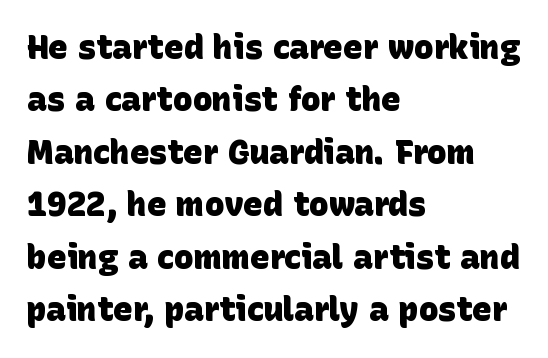
The image shows 33 px heavy sans-serif type; set left-aligned, normal line spacing (1.59x), normal letter spacing, not underlined; low stroke contrast and a large x-height.
